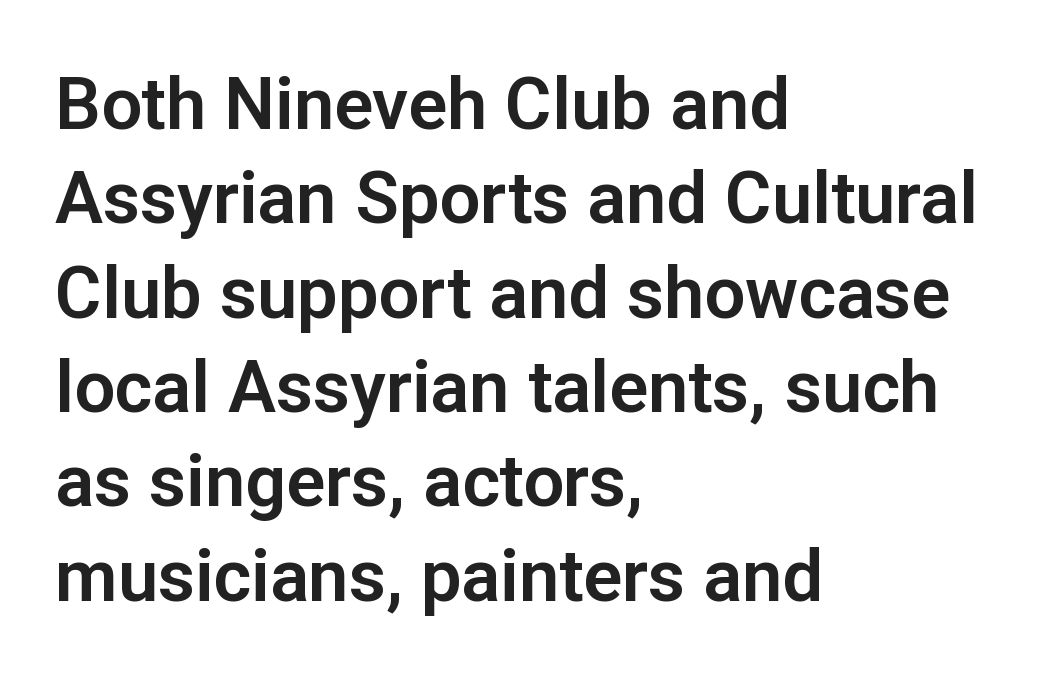
Notice how the passage keeps a crisp vertical edge on the left only. Descenders are the only things crossing below the line. Designer's note — italics off, roman on. Summary of vertical rhythm: regular, with standard interline spacing.
